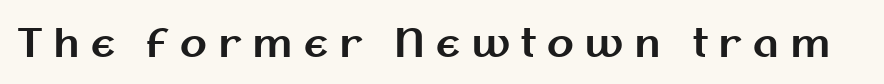
The image shows 39 px bold sans-serif type, upright; set unusually wide letter spacing (+0.28 em), not underlined; medium stroke contrast and a medium x-height.
